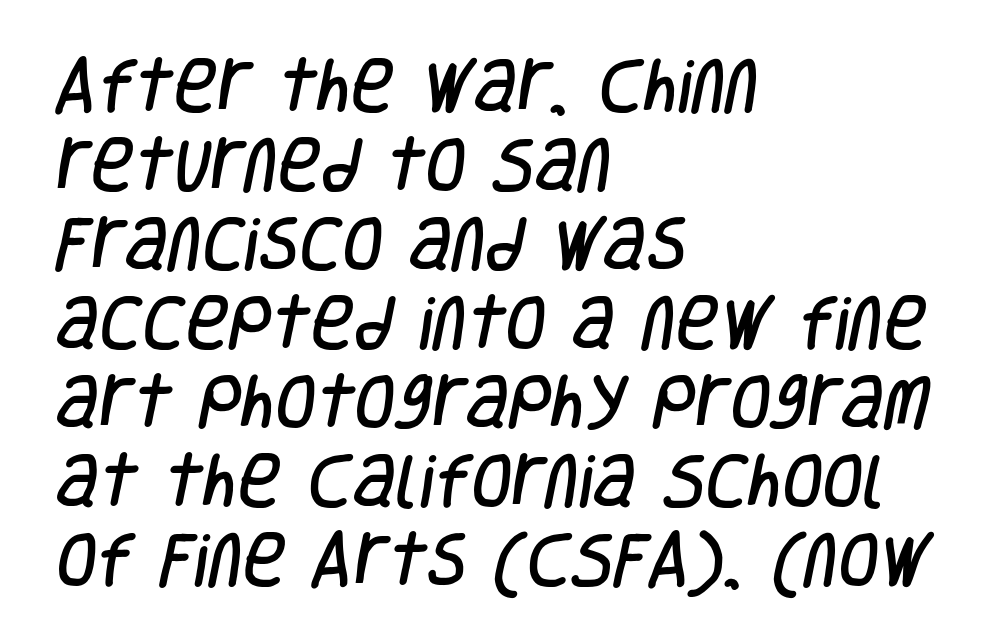
{"serif": "no", "width": "condensed", "stroke_contrast": "low", "x_height": "large", "monospaced": "no", "underline": "no", "align": "left", "line_spacing": "normal", "line_spacing_ratio": 1.34, "letter_spacing": "normal", "letter_spacing_em": 0.0, "glyph_px": 59}
